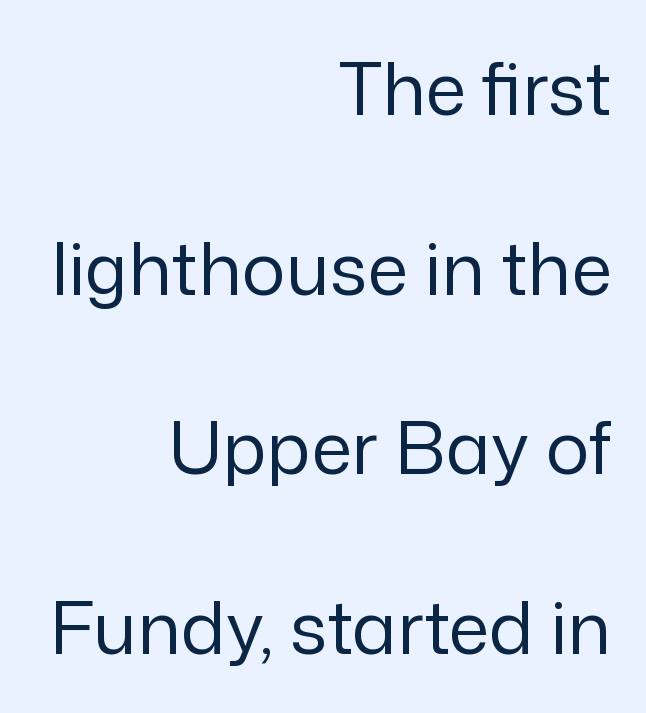
Grotesque or geometric, the face here clearly has no serifs. The string is rendered with underlining switched off. The letters stand upright; this is a roman face. The setting favours the right margin, as signatures and pull-quotes sometimes do. Between one letter and the next there's only the usual sliver of space. No chunkiness to these letters — they're not bold.
